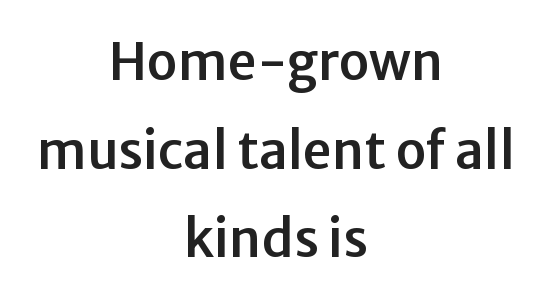
Q: Is the text italic (slanted)? A: No, it is upright.
Q: Is the typeface a serif or a sans-serif typeface? A: Sans-serif.
Q: Is the text underlined? A: No.
Q: How is the paragraph aligned? A: Centered.
Q: Is the spacing between letters normal or unusually wide? A: Normal.
Q: Width (condensed, normal, or wide)? A: Normal.
Q: Stroke contrast? A: Low.
Q: x-height? A: Medium.
Q: Monospaced? A: No.
